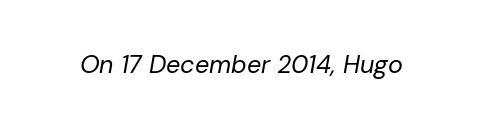
The weight would be labelled regular, book, light, or lighter still. Rendered with sloped, italic letterforms. Any mark beneath the type? The region is blank. A typesetter would call this zero additional tracking.
